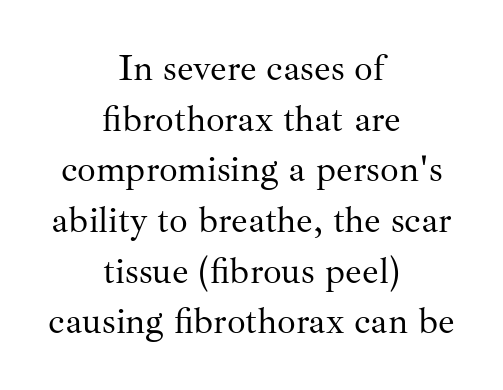
The axis of the letterforms is exactly vertical. Each word holds together tightly as a unit, with standard inter-letter gaps. Notice how the passage keeps no hard edge, just a central spine. This sample keeps an unexceptional amount of space between lines. To sum up the face: it has serifs. Is this a fixed-width face? No — the glyphs have proportional, varying widths.
